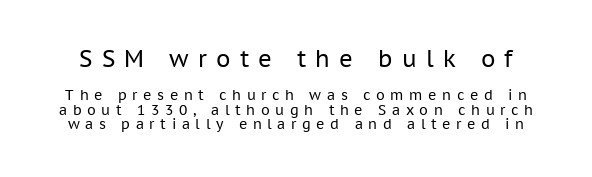
Q: Is the text bold? A: No.
Q: Is the text italic (slanted)? A: No, it is upright.
Q: Is the text underlined? A: No.
Q: Is the spacing between letters normal or unusually wide? A: Unusually wide.
Q: Is the spacing between lines tight, normal or loose? A: Tight.
Q: Which block of text is set in a larger size, the first (top) or the second (bottom)? A: The first (top) one.
